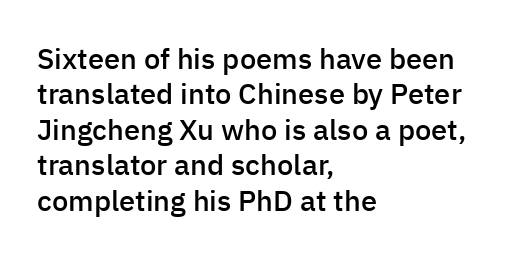
Observe the absence of serifs on each vertical stroke in this sample. The area under the type is left untouched. Compared with typical body copy, the letter spacing here is the same. How heavy is the stroke? Medium-heavy — a semibold, shy of bold.
